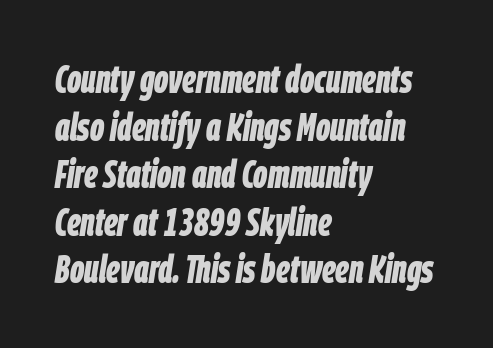
Q: Is the text bold? A: Yes.
Q: Is the text italic (slanted)? A: Yes, it leans right by about 9 degrees.
Q: Is the text underlined? A: No.
Q: How is the paragraph aligned? A: Left-aligned.
Q: Is the spacing between letters normal or unusually wide? A: Normal.
Q: Width (condensed, normal, or wide)? A: Condensed.
Q: Stroke contrast? A: Low.
Q: x-height? A: Large.
Q: Monospaced? A: No.
